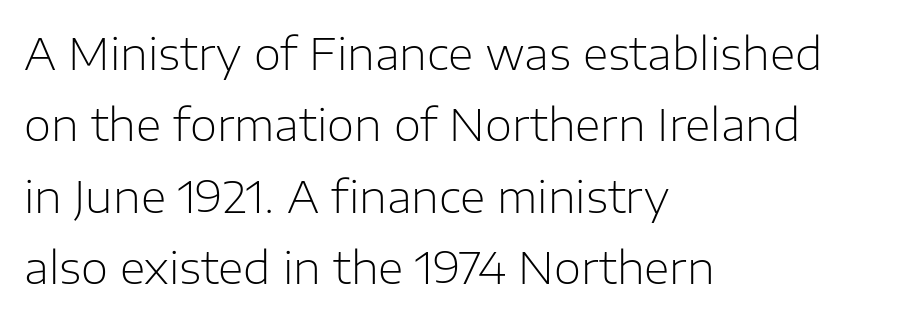
{"serif": "no", "italic": "no", "bold": "no", "weight": "light", "width": "normal", "stroke_contrast": "low", "x_height": "medium", "monospaced": "no", "underline": "no", "align": "left", "line_spacing": "normal", "line_spacing_ratio": 1.62, "letter_spacing": "normal", "letter_spacing_em": 0.0, "glyph_px": 44}
